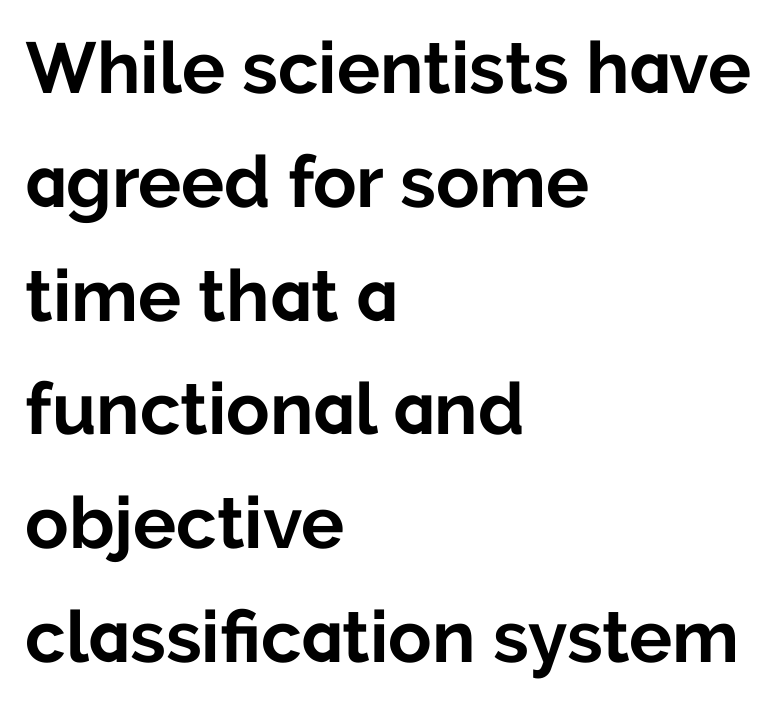
{"serif": "no", "italic": "no", "bold": "yes", "weight": "bold", "width": "normal", "stroke_contrast": "low", "x_height": "medium", "monospaced": "no", "underline": "no", "align": "left", "line_spacing": "normal", "line_spacing_ratio": 1.58, "letter_spacing": "normal", "letter_spacing_em": 0.0, "glyph_px": 72}
